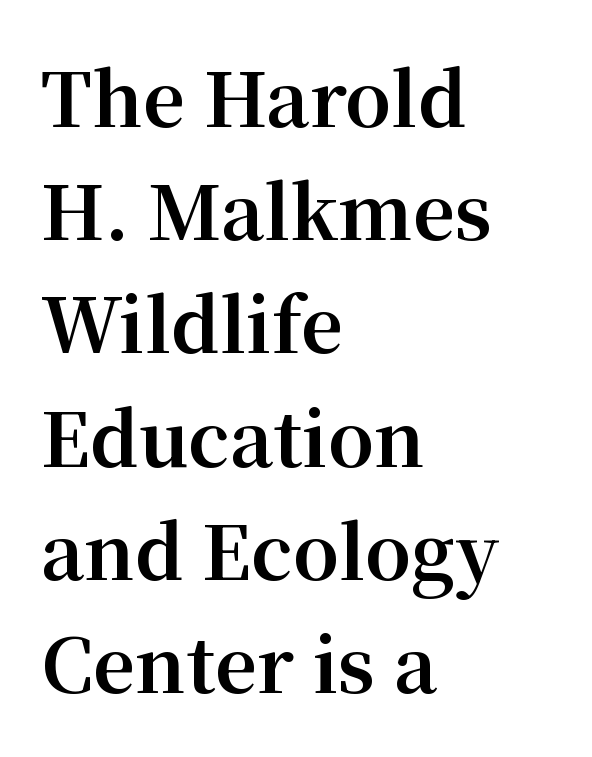
Q: Is the text bold? A: Yes.
Q: Is the text italic (slanted)? A: No, it is upright.
Q: Is the typeface a serif or a sans-serif typeface? A: Serif.
Q: Is the text underlined? A: No.
Q: How is the paragraph aligned? A: Left-aligned.
Q: Is the spacing between letters normal or unusually wide? A: Normal.
Q: Is the spacing between lines tight, normal or loose? A: Normal.
Q: Width (condensed, normal, or wide)? A: Normal.
Q: Stroke contrast? A: Medium.
Q: x-height? A: Medium.
Q: Monospaced? A: No.
